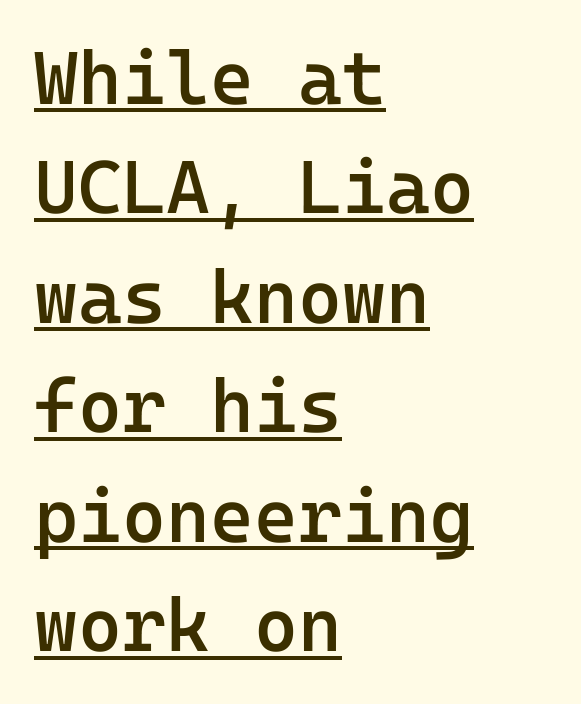
The image shows 75 px semibold sans-serif type, upright, monospaced; set left-aligned, normal line spacing (1.46x), normal letter spacing, underlined; low stroke contrast and a medium x-height.
